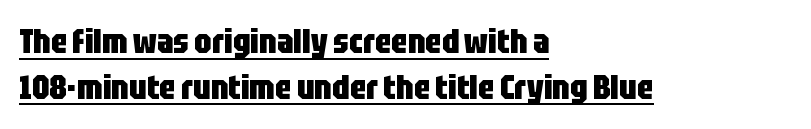
Q: Is the text bold? A: Yes.
Q: Is the text italic (slanted)? A: No, it is upright.
Q: Is the typeface a serif or a sans-serif typeface? A: Sans-serif.
Q: Is the text underlined? A: Yes.
Q: How is the paragraph aligned? A: Left-aligned.
Q: Is the spacing between letters normal or unusually wide? A: Normal.
Q: Is the spacing between lines tight, normal or loose? A: Normal.
Q: Width (condensed, normal, or wide)? A: Condensed.
Q: Stroke contrast? A: Low.
Q: x-height? A: Large.
Q: Monospaced? A: No.
